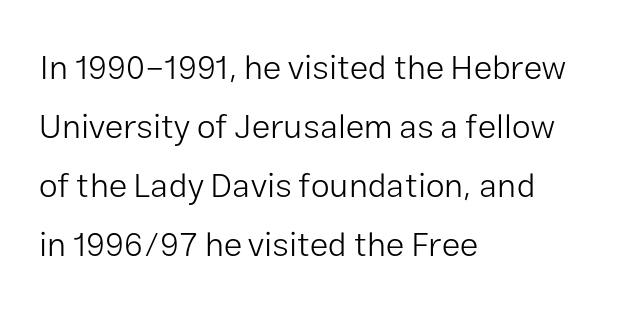
The image shows 34 px light sans-serif type, upright; set left-aligned, line spacing 1.74x, normal letter spacing, not underlined; low stroke contrast and a medium x-height.
